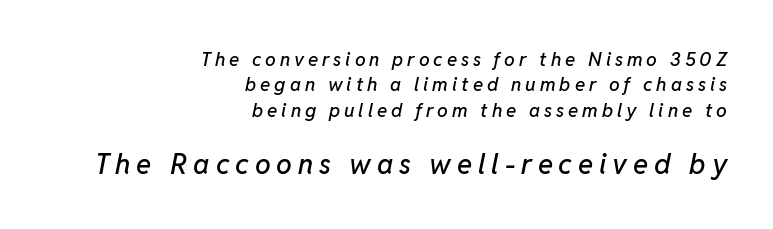
Q: Is the text italic (slanted)? A: Yes, it leans right by about 11 degrees.
Q: Is the text underlined? A: No.
Q: How is the paragraph aligned? A: Right-aligned.
Q: Is the spacing between letters normal or unusually wide? A: Unusually wide.
Q: Is the spacing between lines tight, normal or loose? A: Normal.
Q: Which block of text is set in a larger size, the first (top) or the second (bottom)? A: The second (bottom) one.
Q: Width (condensed, normal, or wide)? A: Normal.
Q: Stroke contrast? A: Low.
Q: x-height? A: Medium.
Q: Monospaced? A: No.
